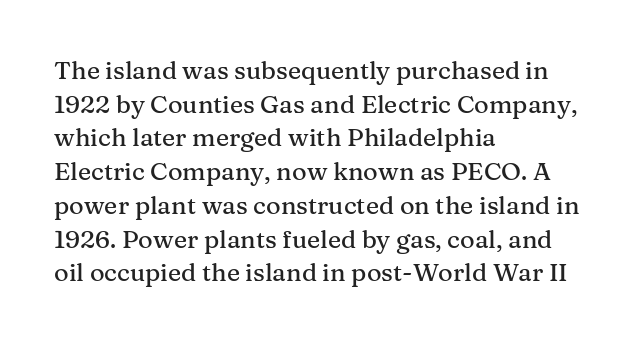
Caption: multi-line text, flush left, ragged right. The font's upright variant was chosen for this text. What stands out about the letter spacing? Nothing — it is the standard amount. Has an underline been added? It has not. This block has exactly the height ordinary leading produces.
